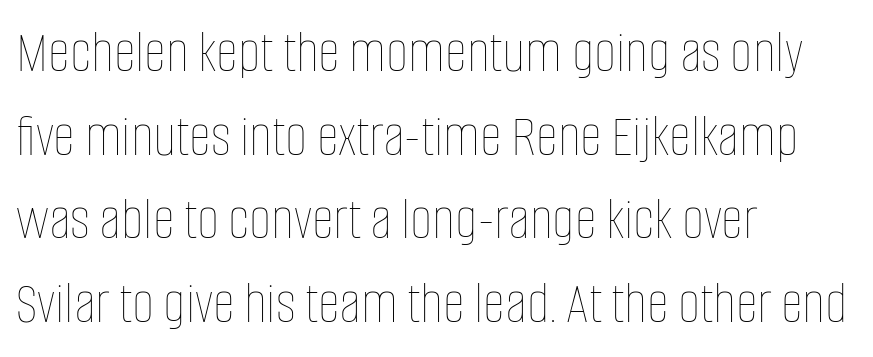
Q: Is the text bold? A: No.
Q: Is the text italic (slanted)? A: No, it is upright.
Q: Is the text underlined? A: No.
Q: How is the paragraph aligned? A: Left-aligned.
Q: Is the spacing between letters normal or unusually wide? A: Normal.
Q: Is the spacing between lines tight, normal or loose? A: Normal.
Q: Width (condensed, normal, or wide)? A: Condensed.
Q: Stroke contrast? A: Low.
Q: x-height? A: Large.
Q: Monospaced? A: No.
